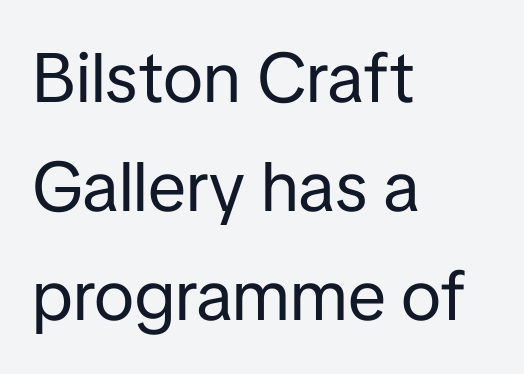
{"serif": "no", "italic": "no", "bold": "no", "weight": "regular", "width": "normal", "stroke_contrast": "low", "x_height": "medium", "monospaced": "no", "underline": "no", "align": "left", "line_spacing": "normal", "line_spacing_ratio": 1.56, "letter_spacing": "normal", "letter_spacing_em": 0.0, "glyph_px": 70}
